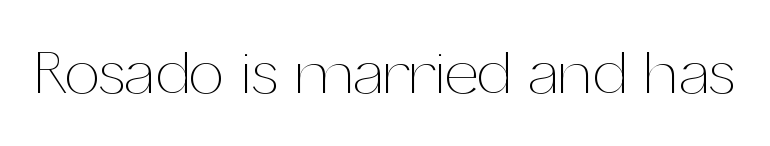
Q: Is the text bold? A: No.
Q: Is the text italic (slanted)? A: No, it is upright.
Q: Is the text underlined? A: No.
Q: Is the spacing between letters normal or unusually wide? A: Normal.
Q: Width (condensed, normal, or wide)? A: Normal.
Q: Stroke contrast? A: Medium.
Q: x-height? A: Medium.
Q: Monospaced? A: No.
